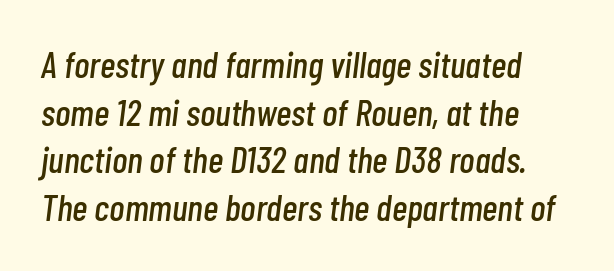
Q: Is the text italic (slanted)? A: Yes, it leans right by about 7 degrees.
Q: Is the text underlined? A: No.
Q: How is the paragraph aligned? A: Left-aligned.
Q: Is the spacing between letters normal or unusually wide? A: Normal.
Q: Is the spacing between lines tight, normal or loose? A: Normal.
Q: Width (condensed, normal, or wide)? A: Condensed.
Q: Stroke contrast? A: Low.
Q: x-height? A: Medium.
Q: Monospaced? A: No.
